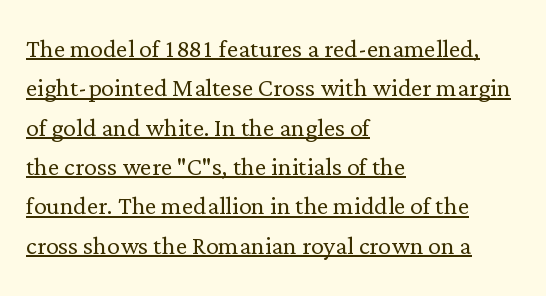
Every row of glyphs begins at an identical x-position on the left. Weight: in the light-to-regular range. Is this a fixed-width face? No — the glyphs have proportional, varying widths. Look at the bottom of the vertical strokes: they flare into serifs here. Glyph-to-glyph distance matches everyday printed text.
